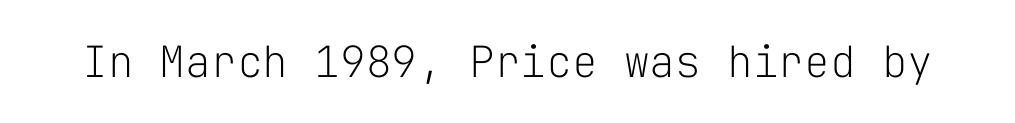
Q: Is the text bold? A: No.
Q: Is the text italic (slanted)? A: No, it is upright.
Q: Is the typeface a serif or a sans-serif typeface? A: Sans-serif.
Q: Is the text underlined? A: No.
Q: Is the spacing between letters normal or unusually wide? A: Normal.
Q: Width (condensed, normal, or wide)? A: Normal.
Q: Stroke contrast? A: Low.
Q: x-height? A: Medium.
Q: Monospaced? A: Yes.
